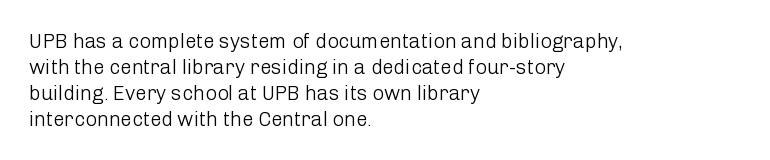
The image shows 20 px text type, upright; set left-aligned, normal line spacing (1.3x), normal letter spacing, not underlined.
